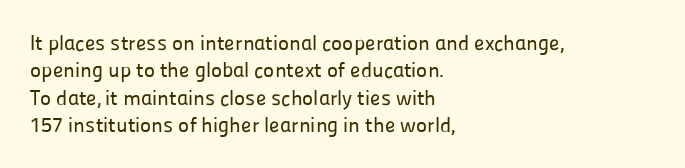
Q: Is the text italic (slanted)? A: No, it is upright.
Q: Is the text underlined? A: No.
Q: How is the paragraph aligned? A: Left-aligned.
Q: Is the spacing between letters normal or unusually wide? A: Normal.
Q: Is the spacing between lines tight, normal or loose? A: Normal.
